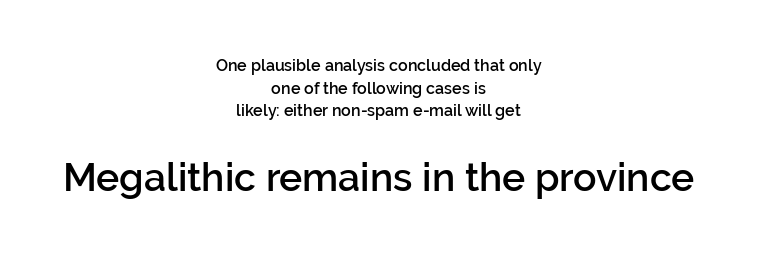
{"serif": "no", "italic": "no", "bold": "semi", "weight": "semibold", "width": "normal", "stroke_contrast": "low", "x_height": "medium", "monospaced": "no", "underline": "no", "align": "center", "line_spacing": "normal", "line_spacing_ratio": 1.42, "letter_spacing": "normal", "letter_spacing_em": 0.0, "larger_block": "second", "size_ratio": 2.44, "glyph_px": 39}
